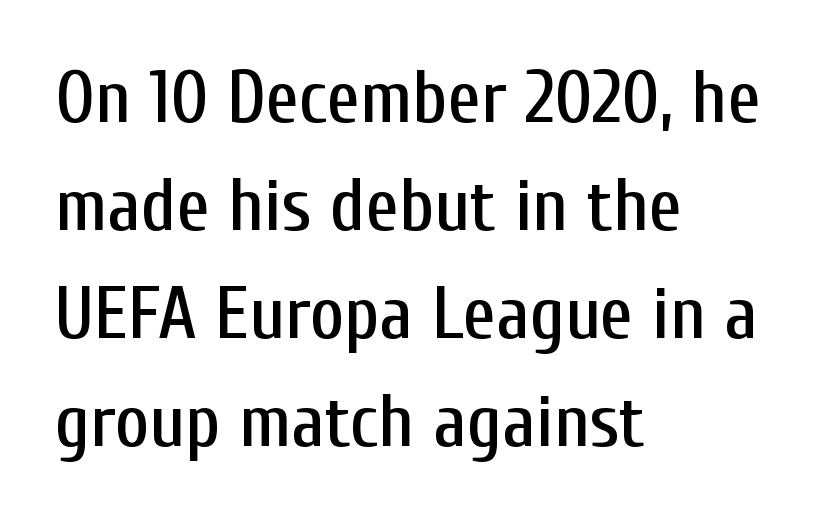
The image shows 74 px condensed sans-serif type, upright; set left-aligned, normal line spacing (1.46x), normal letter spacing, not underlined; low stroke contrast and a medium x-height.
